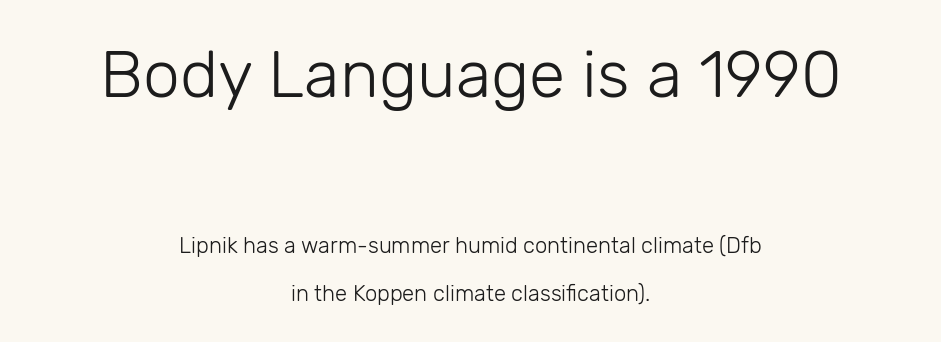
Q: Is the text bold? A: No.
Q: Is the text italic (slanted)? A: No, it is upright.
Q: Is the typeface a serif or a sans-serif typeface? A: Sans-serif.
Q: Is the text underlined? A: No.
Q: How is the paragraph aligned? A: Centered.
Q: Is the spacing between letters normal or unusually wide? A: Normal.
Q: Is the spacing between lines tight, normal or loose? A: Loose.
Q: Which block of text is set in a larger size, the first (top) or the second (bottom)? A: The first (top) one.
Q: Width (condensed, normal, or wide)? A: Normal.
Q: Stroke contrast? A: Low.
Q: x-height? A: Medium.
Q: Monospaced? A: No.
